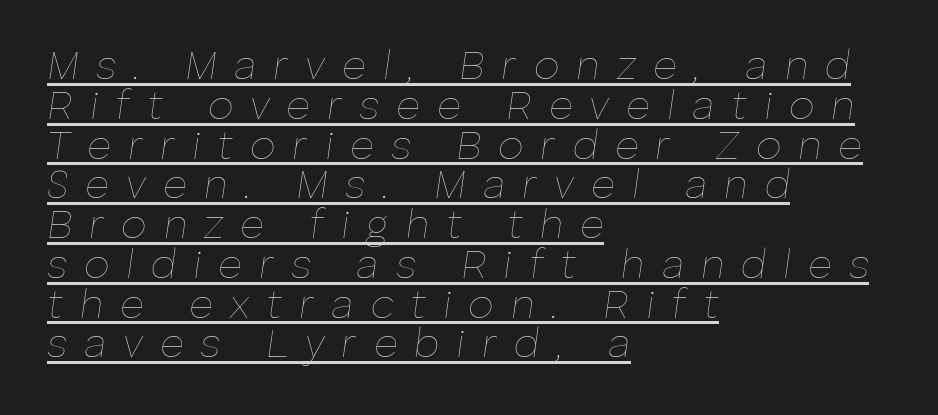
Q: Is the text bold? A: No.
Q: Is the text italic (slanted)? A: Yes, it leans right by about 8 degrees.
Q: Is the text underlined? A: Yes.
Q: How is the paragraph aligned? A: Left-aligned.
Q: Is the spacing between letters normal or unusually wide? A: Unusually wide.
Q: Is the spacing between lines tight, normal or loose? A: Tight.
Q: Width (condensed, normal, or wide)? A: Normal.
Q: Stroke contrast? A: Low.
Q: x-height? A: Medium.
Q: Monospaced? A: No.
